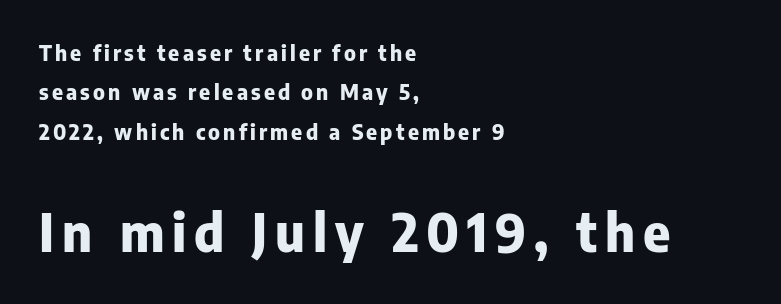
The image shows 52 px heavy sans-serif type, upright; set left-aligned, line spacing 1.87x, not underlined; the second (bottom) block is 2.48x larger; low stroke contrast and a medium x-height.
